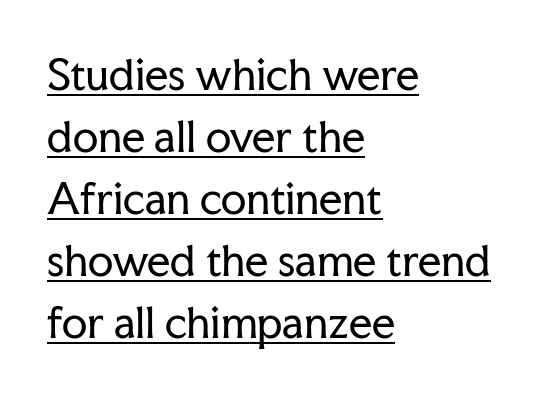
{"serif": "yes", "italic": "no", "bold": "no", "weight": "regular", "width": "normal", "stroke_contrast": "low", "x_height": "medium", "monospaced": "no", "underline": "yes", "align": "left", "line_spacing": "normal", "line_spacing_ratio": 1.51, "letter_spacing": "normal", "letter_spacing_em": 0.0, "glyph_px": 41}
